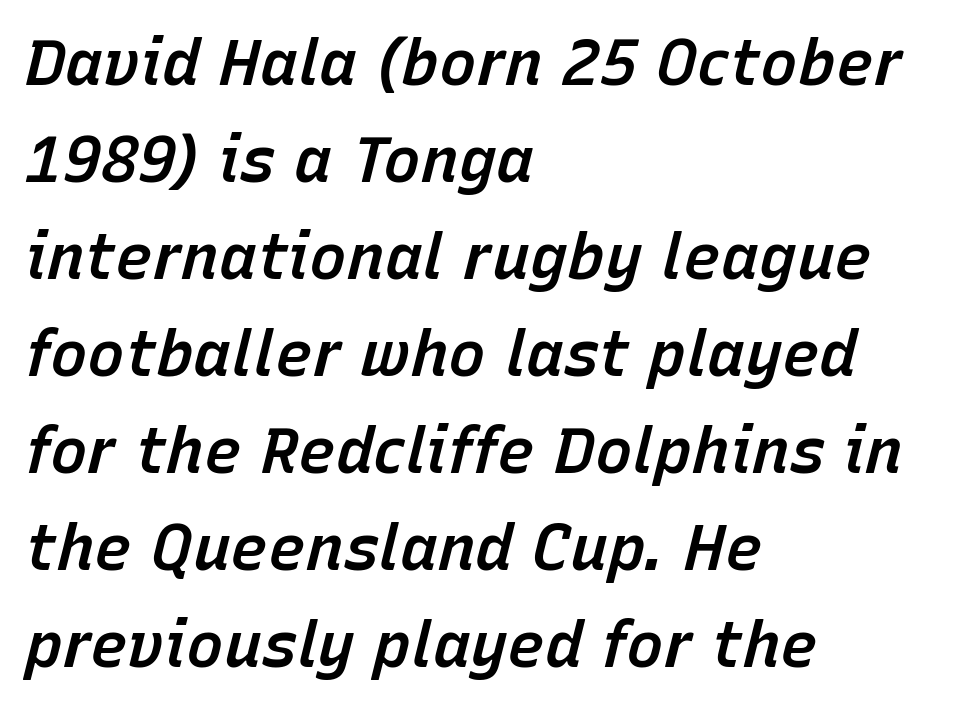
The text block is weighted toward the left margin, trailing off unevenly rightward. This sample has the flowing, uneven cadence of proportional lettering. Caption: standard tracking, unaltered. The vertical gap from one line to the next is medium. Typesetter's note: demi weight, one step under bold.
